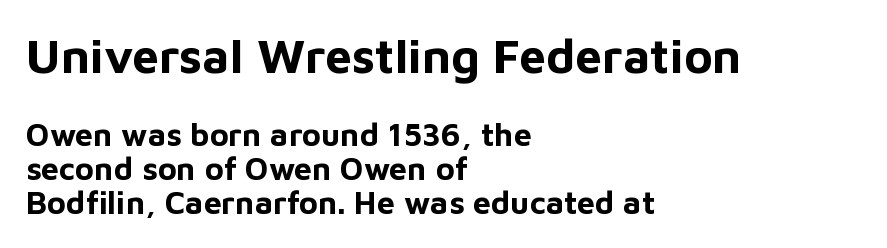
Q: Is the text bold? A: Yes.
Q: Is the text italic (slanted)? A: No, it is upright.
Q: Is the typeface a serif or a sans-serif typeface? A: Sans-serif.
Q: Is the text underlined? A: No.
Q: How is the paragraph aligned? A: Left-aligned.
Q: Is the spacing between letters normal or unusually wide? A: Normal.
Q: Is the spacing between lines tight, normal or loose? A: Tight.
Q: Which block of text is set in a larger size, the first (top) or the second (bottom)? A: The first (top) one.
Q: Width (condensed, normal, or wide)? A: Normal.
Q: Stroke contrast? A: Low.
Q: x-height? A: Medium.
Q: Monospaced? A: No.
